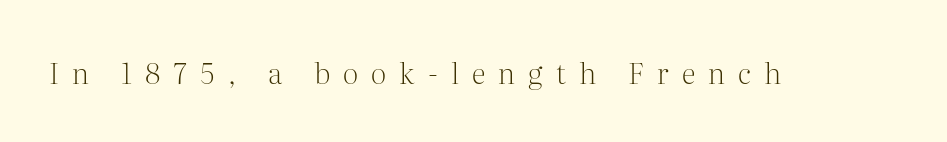
The image shows 29 px light serif type, upright; set unusually wide letter spacing (+0.45 em), not underlined; medium stroke contrast and a medium x-height.
